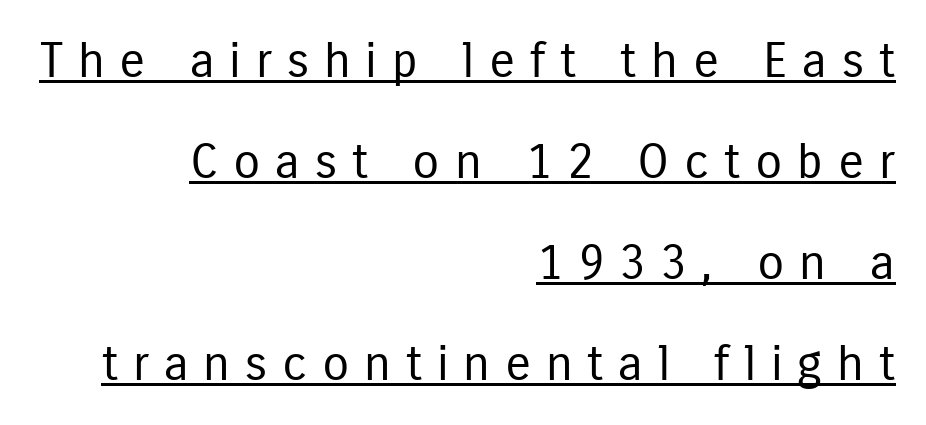
{"serif": "no", "italic": "no", "bold": "no", "weight": "regular", "width": "condensed", "stroke_contrast": "low", "x_height": "medium", "monospaced": "no", "underline": "yes", "align": "right", "line_spacing": "loose", "line_spacing_ratio": 2.06, "letter_spacing": "wide", "letter_spacing_em": 0.3, "glyph_px": 49}
